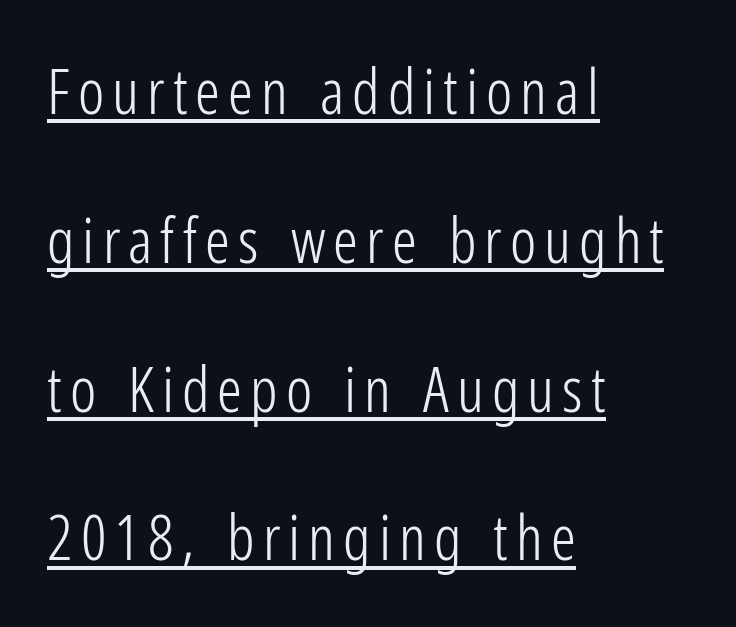
The image shows 62 px light, condensed sans-serif type, upright; set left-aligned, loose line spacing (2.4x), underlined; low stroke contrast and a medium x-height.
